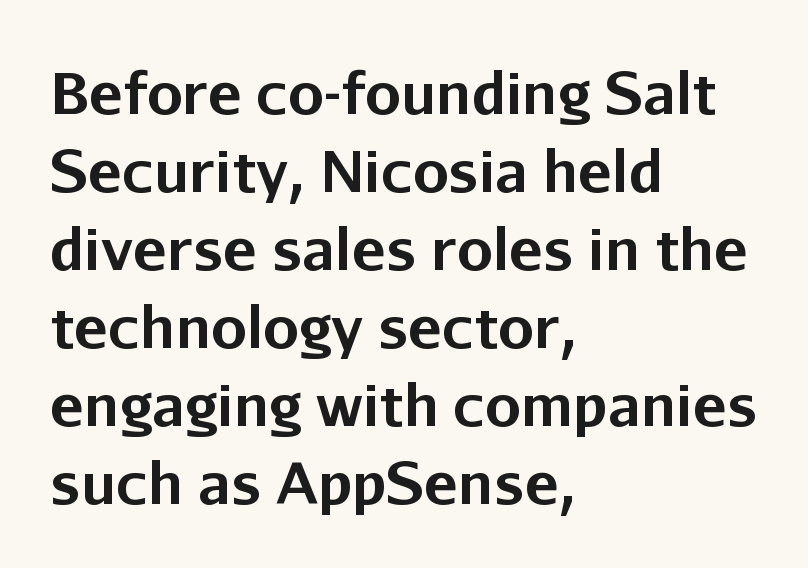
The image shows 57 px bold sans-serif type, upright; set left-aligned, normal line spacing (1.37x), normal letter spacing, not underlined; low stroke contrast and a medium x-height.
